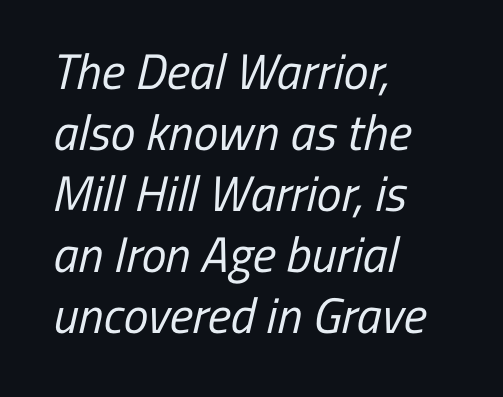
Q: Is the text bold? A: No.
Q: Is the typeface a serif or a sans-serif typeface? A: Sans-serif.
Q: Is the text underlined? A: No.
Q: How is the paragraph aligned? A: Left-aligned.
Q: Is the spacing between letters normal or unusually wide? A: Normal.
Q: Width (condensed, normal, or wide)? A: Condensed.
Q: Stroke contrast? A: Low.
Q: x-height? A: Medium.
Q: Monospaced? A: No.
